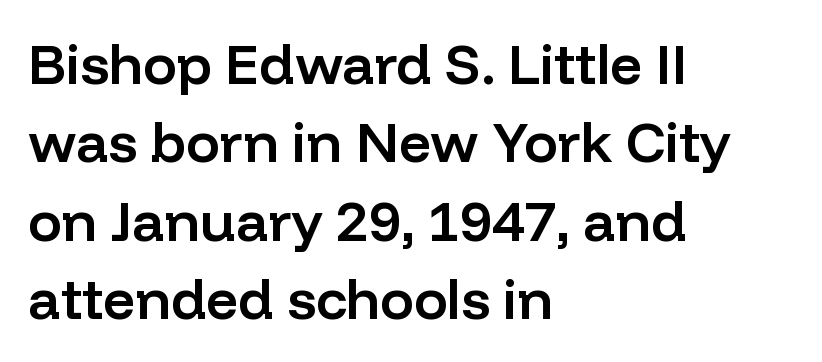
Does the lettering tilt? It doesn't — this is upright. These words are printed semibold, heavier than regular yet not bold. Type style note: lacks serifs. A clean baseline with only descenders dipping below it.
